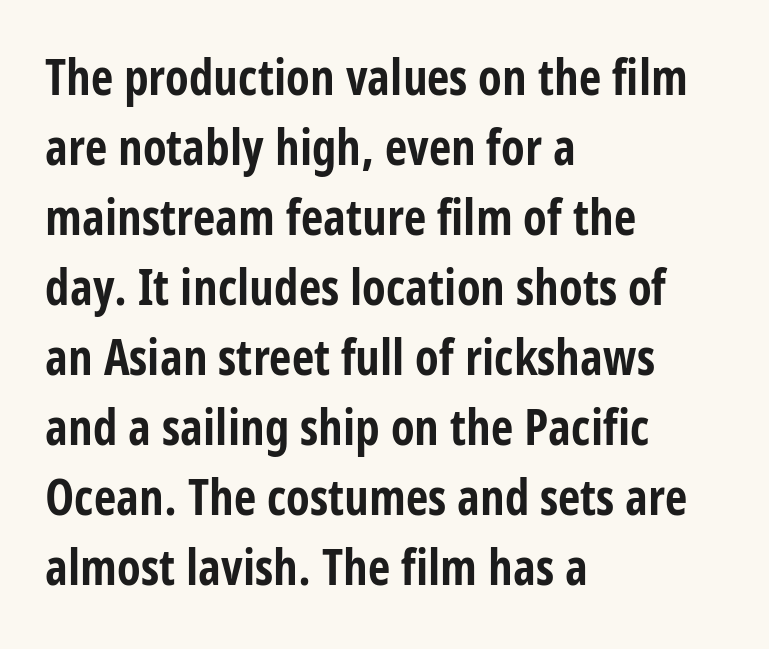
Letter spacing: default. Typographic density is high because the face is bold. Reading down the block, your eye returns to a fixed left position each line. Reading down the column, the eye jumps a familiar distance to each next line.
